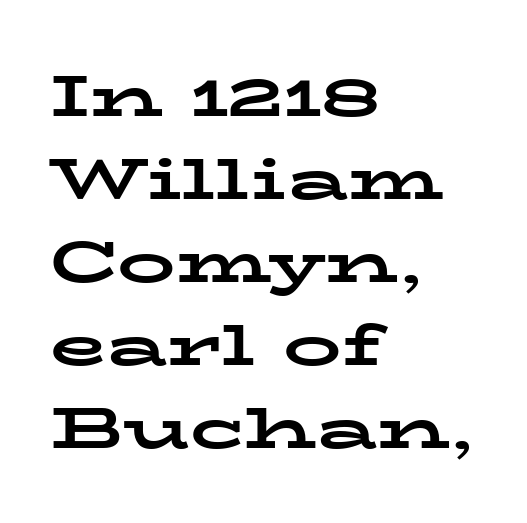
{"serif": "yes", "italic": "no", "bold": "yes", "weight": "bold", "width": "wide", "stroke_contrast": "low", "x_height": "medium", "monospaced": "no", "underline": "no", "align": "left", "line_spacing": "normal", "line_spacing_ratio": 1.43, "letter_spacing": "normal", "letter_spacing_em": 0.0, "glyph_px": 58}
